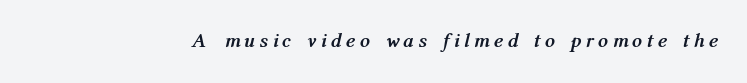
The image shows 20 px bold type, italic (leaning right); set unusually wide letter spacing (+0.32 em), not underlined.
